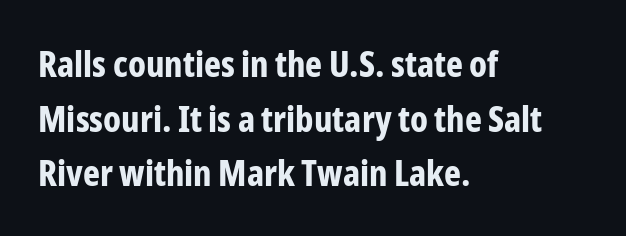
{"serif": "no", "italic": "no", "bold": "yes", "weight": "bold", "width": "condensed", "stroke_contrast": "low", "x_height": "medium", "monospaced": "no", "underline": "no", "align": "left", "line_spacing": "normal", "line_spacing_ratio": 1.52, "letter_spacing": "normal", "letter_spacing_em": 0.0, "glyph_px": 36}
